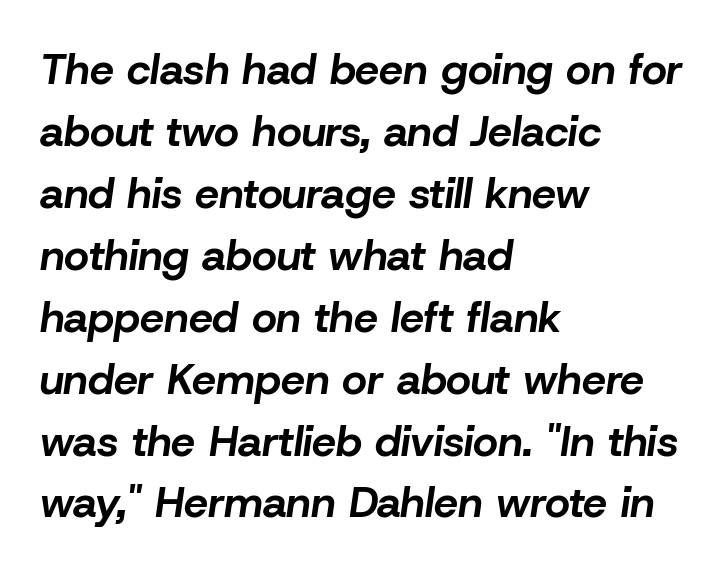
The image shows 43 px bold type, italic (leaning right); set left-aligned, normal line spacing (1.44x), normal letter spacing, not underlined; low stroke contrast and a medium x-height.
